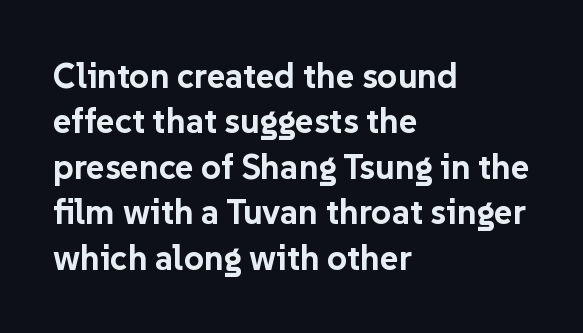
Q: Is the text bold? A: Yes.
Q: Is the text italic (slanted)? A: No, it is upright.
Q: Is the typeface a serif or a sans-serif typeface? A: Sans-serif.
Q: Is the text underlined? A: No.
Q: How is the paragraph aligned? A: Left-aligned.
Q: Is the spacing between letters normal or unusually wide? A: Normal.
Q: Is the spacing between lines tight, normal or loose? A: Normal.
Q: Width (condensed, normal, or wide)? A: Normal.
Q: Stroke contrast? A: Low.
Q: x-height? A: Medium.
Q: Monospaced? A: No.
